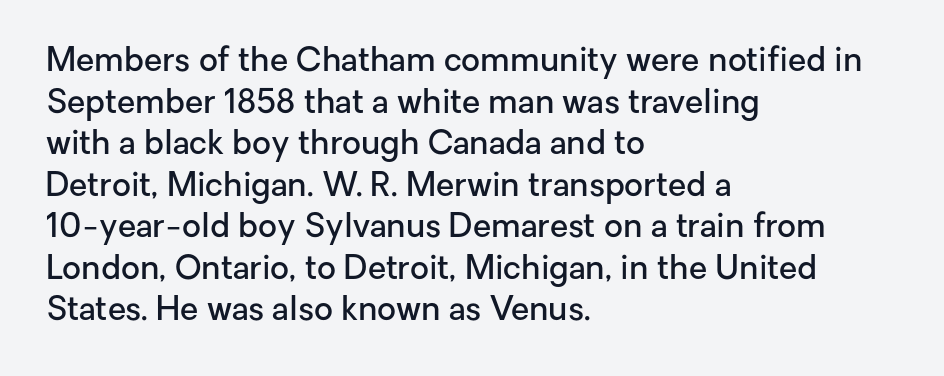
Q: Is the text bold? A: Semi-bold.
Q: Is the text italic (slanted)? A: No, it is upright.
Q: Is the typeface a serif or a sans-serif typeface? A: Sans-serif.
Q: Is the text underlined? A: No.
Q: How is the paragraph aligned? A: Left-aligned.
Q: Is the spacing between letters normal or unusually wide? A: Normal.
Q: Is the spacing between lines tight, normal or loose? A: Normal.
Q: Width (condensed, normal, or wide)? A: Normal.
Q: Stroke contrast? A: Low.
Q: x-height? A: Medium.
Q: Monospaced? A: No.
